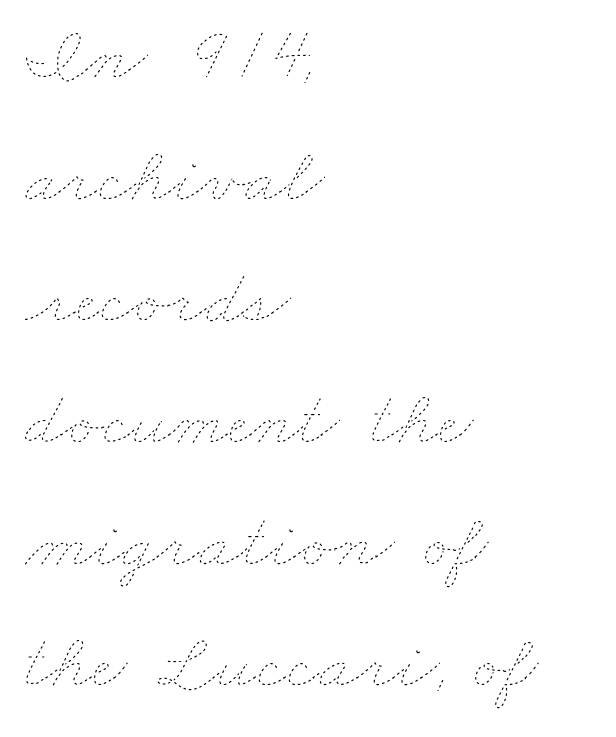
The image shows 77 px thin, wide type; set left-aligned, normal line spacing (1.58x), normal letter spacing, not underlined; low stroke contrast and a small x-height.
